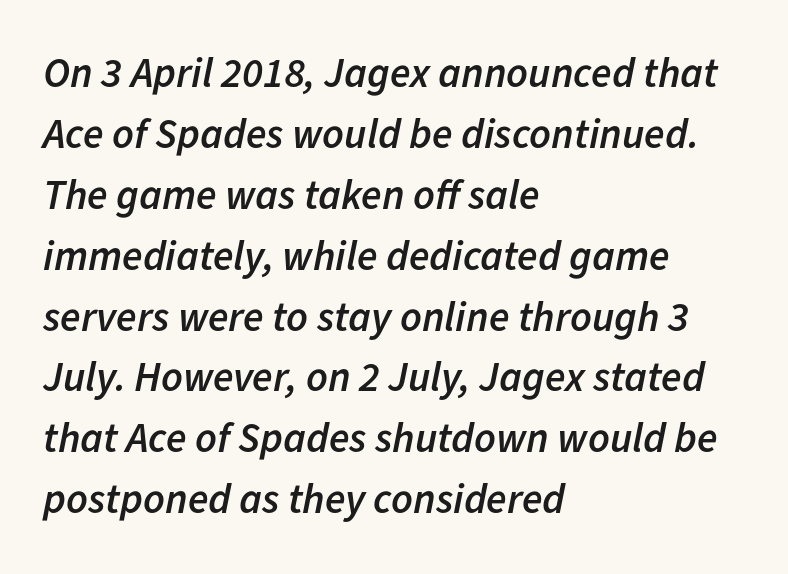
Leading matches the norm, producing a regular column. These words are printed semibold, heavier than regular yet not bold. The passage shown has conventional tracking throughout. Anything drawn beneath the words? Only blank space. This sample uses an oblique cut, with every glyph tilted off the vertical.
